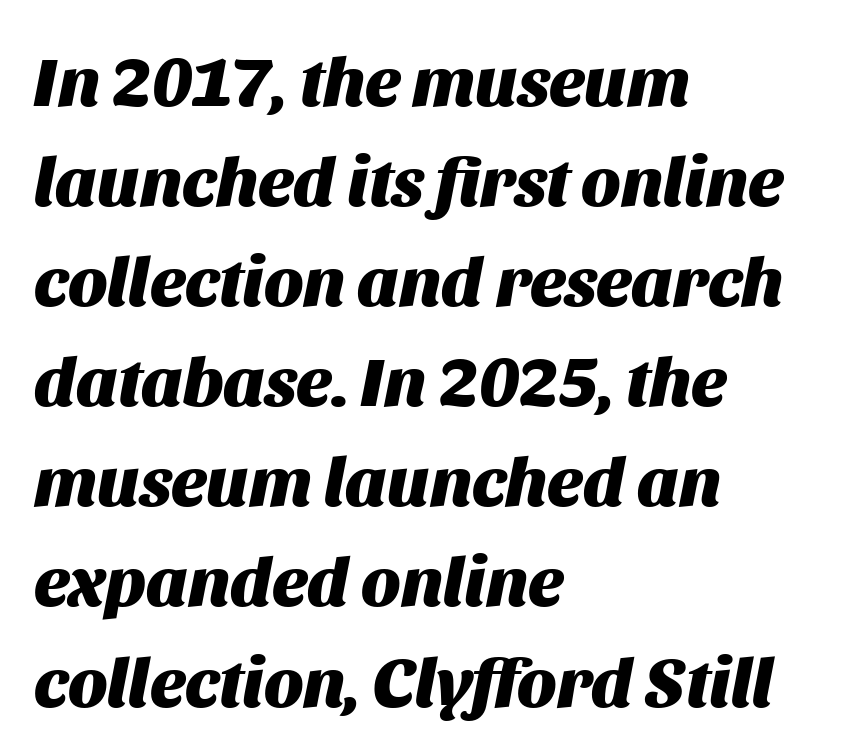
Q: Is the text bold? A: Yes.
Q: Is the text italic (slanted)? A: Yes, it leans right by about 11 degrees.
Q: Is the text underlined? A: No.
Q: How is the paragraph aligned? A: Left-aligned.
Q: Is the spacing between letters normal or unusually wide? A: Normal.
Q: Is the spacing between lines tight, normal or loose? A: Normal.
Q: Width (condensed, normal, or wide)? A: Normal.
Q: Stroke contrast? A: Medium.
Q: x-height? A: Large.
Q: Monospaced? A: No.
